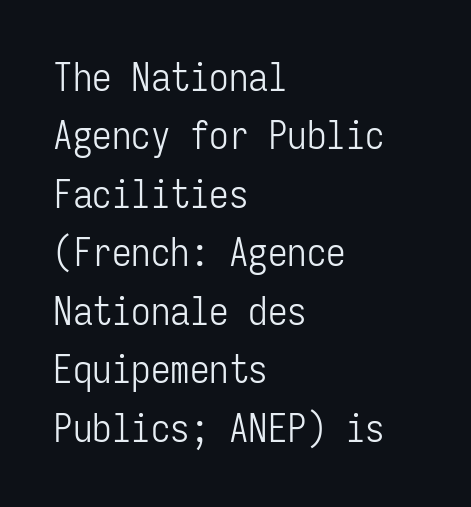
The image shows 39 px light, condensed sans-serif type, upright, monospaced; set left-aligned, normal line spacing (1.5x), normal letter spacing, not underlined; low stroke contrast and a medium x-height.
